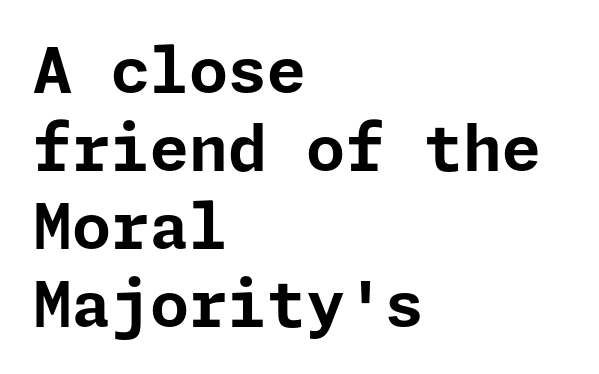
Q: Is the text bold? A: Yes.
Q: Is the text italic (slanted)? A: No, it is upright.
Q: Is the typeface a serif or a sans-serif typeface? A: Sans-serif.
Q: Is the text underlined? A: No.
Q: How is the paragraph aligned? A: Left-aligned.
Q: Is the spacing between letters normal or unusually wide? A: Normal.
Q: Width (condensed, normal, or wide)? A: Normal.
Q: Stroke contrast? A: Low.
Q: x-height? A: Medium.
